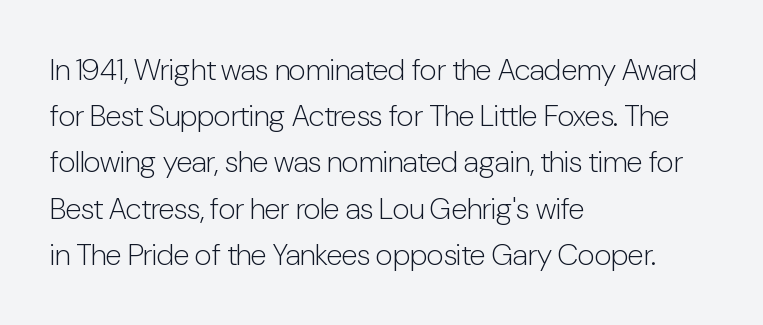
Is this a fixed-width face? No — the glyphs have proportional, varying widths. Observe the absence of serifs on each vertical stroke in this sample. The text block is weighted toward the left margin, trailing off unevenly rightward. No extra ink here — the face is not bold. Students, note that the glyphs here touch the page at normal intervals. The typography opts for an upright posture over an oblique one.
